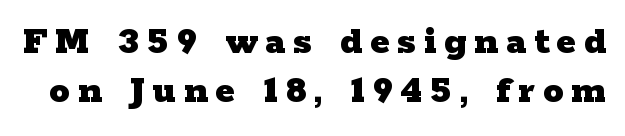
The image shows 41 px heavy, wide serif type, upright; set line spacing 1.2x, not underlined; low stroke contrast and a medium x-height.
